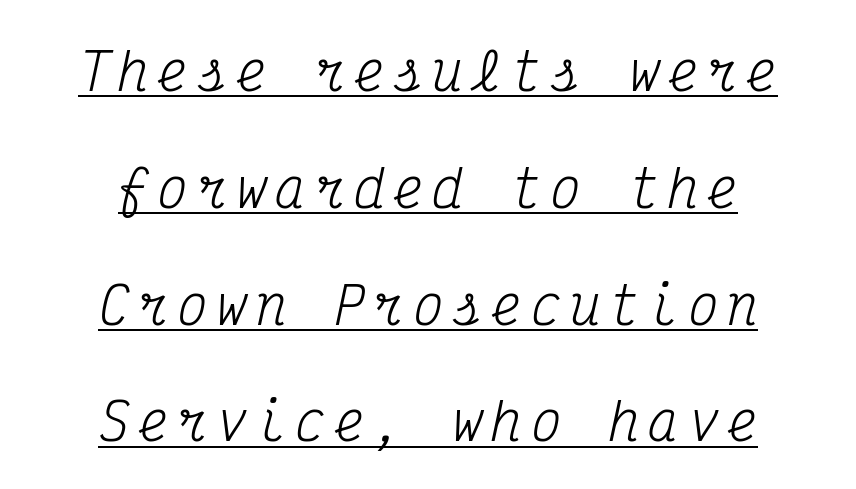
Q: Is the text bold? A: No.
Q: Is the text italic (slanted)? A: Yes, it leans right by about 12 degrees.
Q: Is the typeface a serif or a sans-serif typeface? A: Serif.
Q: Is the text underlined? A: Yes.
Q: How is the paragraph aligned? A: Centered.
Q: Is the spacing between lines tight, normal or loose? A: Loose.
Q: Width (condensed, normal, or wide)? A: Condensed.
Q: Stroke contrast? A: Medium.
Q: x-height? A: Medium.
Q: Monospaced? A: Yes.
